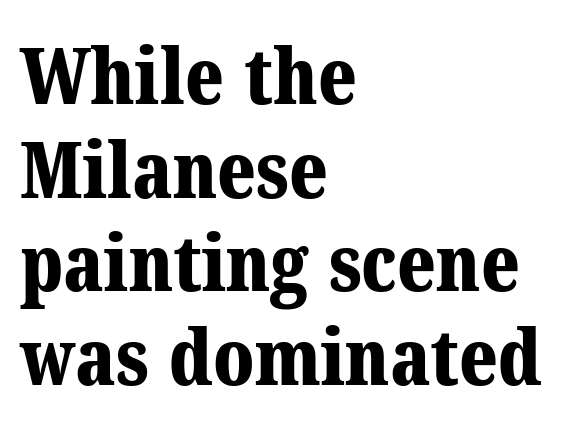
Is this a fixed-width face? No — the glyphs have proportional, varying widths. Letter spacing: default. Every letter is thick-stroked: bold, no question. A student would call this left alignment; a typographer would say flush left, rag right. The foot of each line stays bare and open.
